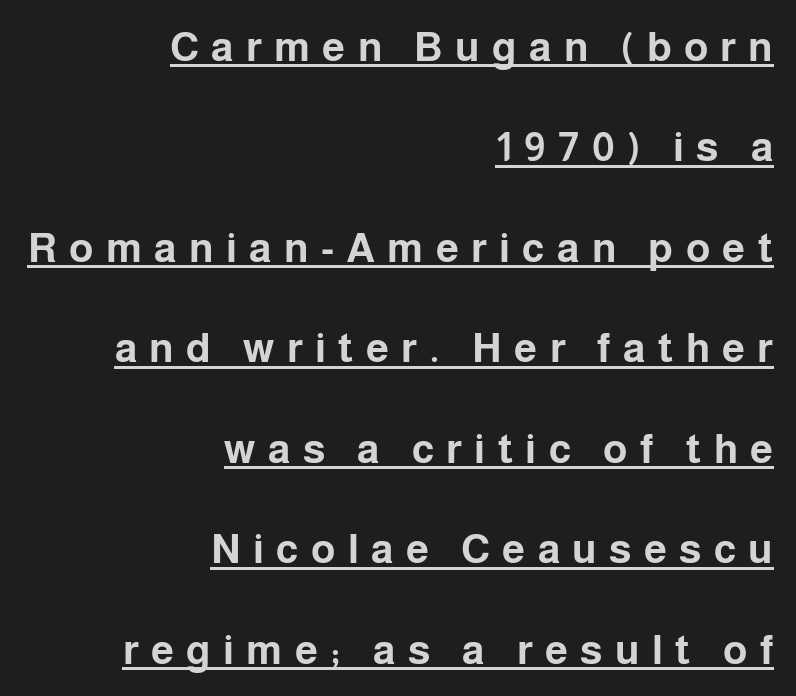
{"serif": "no", "italic": "no", "bold": "yes", "weight": "bold", "width": "normal", "stroke_contrast": "low", "x_height": "medium", "monospaced": "no", "underline": "yes", "align": "right", "line_spacing": "loose", "line_spacing_ratio": 2.45, "letter_spacing": "wide", "letter_spacing_em": 0.3, "glyph_px": 41}
